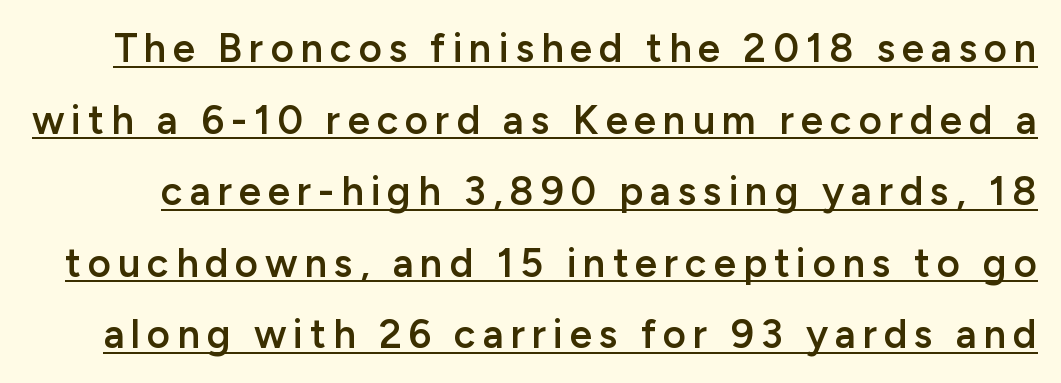
Q: Is the text bold? A: Semi-bold.
Q: Is the text italic (slanted)? A: No, it is upright.
Q: Is the typeface a serif or a sans-serif typeface? A: Sans-serif.
Q: Is the text underlined? A: Yes.
Q: Width (condensed, normal, or wide)? A: Normal.
Q: Stroke contrast? A: Low.
Q: x-height? A: Medium.
Q: Monospaced? A: No.
